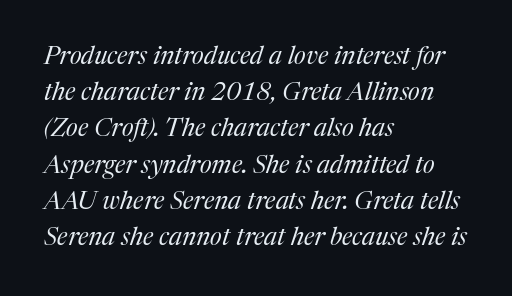
Each word holds together tightly as a unit, with standard inter-letter gaps. The rendering anchors every line to the left-hand side. Honestly, there is no underline to notice here at all. On a weight scale, this lands at 450 or below. When letters slant like this, we call the style italic. The block of text has a typical density, with ordinary space between rows.
